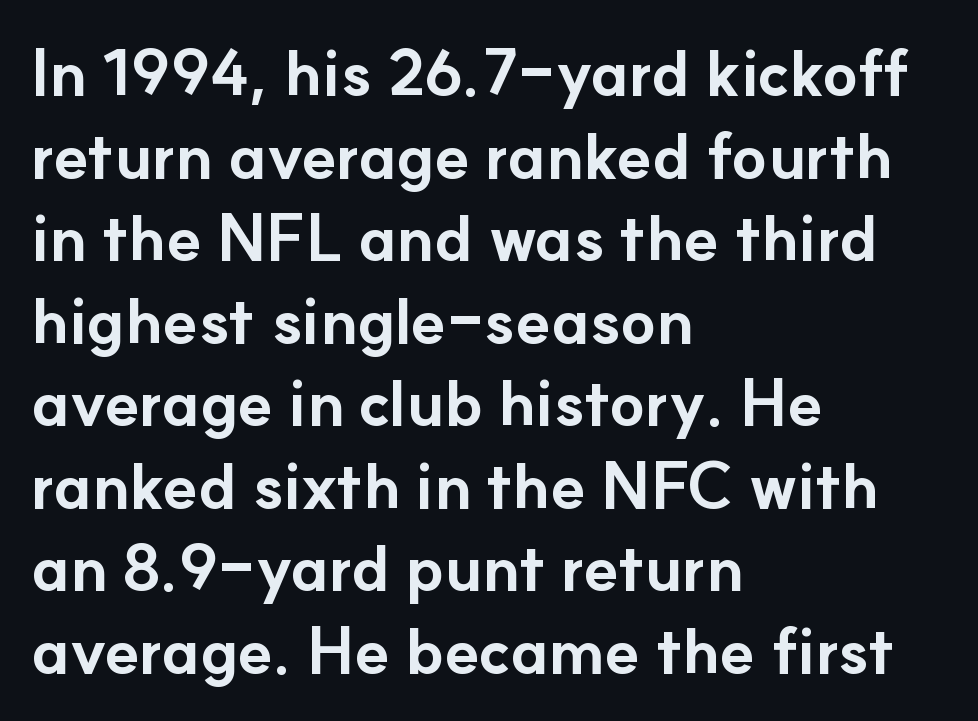
Q: Is the text bold? A: Yes.
Q: Is the text italic (slanted)? A: No, it is upright.
Q: Is the typeface a serif or a sans-serif typeface? A: Sans-serif.
Q: Is the text underlined? A: No.
Q: How is the paragraph aligned? A: Left-aligned.
Q: Is the spacing between letters normal or unusually wide? A: Normal.
Q: Is the spacing between lines tight, normal or loose? A: Normal.
Q: Width (condensed, normal, or wide)? A: Normal.
Q: Stroke contrast? A: Low.
Q: x-height? A: Small.
Q: Monospaced? A: No.
